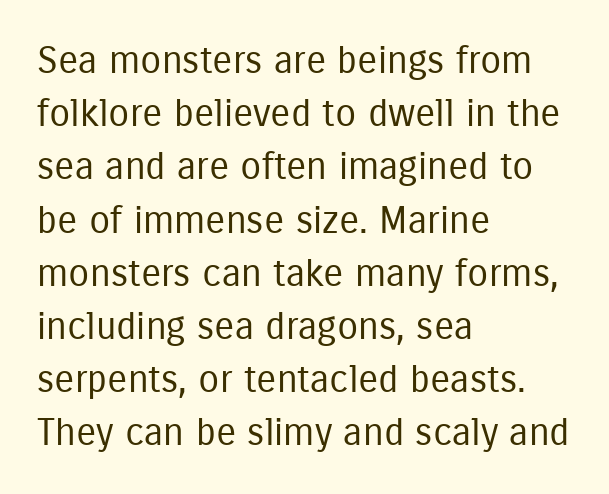
{"serif": "no", "italic": "no", "bold": "no", "weight": "regular", "width": "condensed", "stroke_contrast": "low", "x_height": "medium", "monospaced": "no", "underline": "no", "align": "left", "line_spacing": "normal", "line_spacing_ratio": 1.4, "letter_spacing": "normal", "letter_spacing_em": 0.0, "glyph_px": 38}
